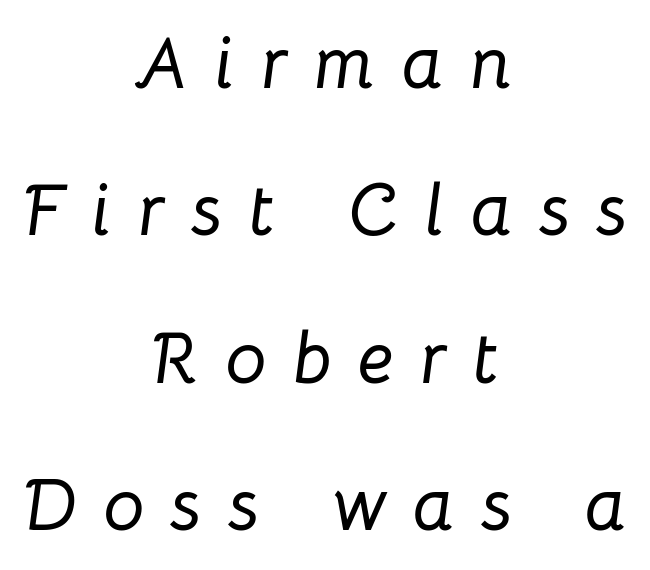
Q: Is the text italic (slanted)? A: Yes, it leans right by about 8 degrees.
Q: Is the text underlined? A: No.
Q: How is the paragraph aligned? A: Centered.
Q: Is the spacing between letters normal or unusually wide? A: Unusually wide.
Q: Is the spacing between lines tight, normal or loose? A: Loose.
Q: Width (condensed, normal, or wide)? A: Normal.
Q: Stroke contrast? A: Low.
Q: x-height? A: Medium.
Q: Monospaced? A: No.
